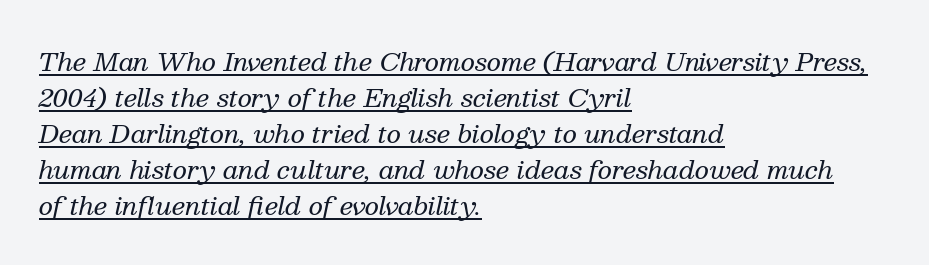
The image shows 25 px text type, italic (leaning right); set left-aligned, normal line spacing (1.44x), normal letter spacing, underlined.
